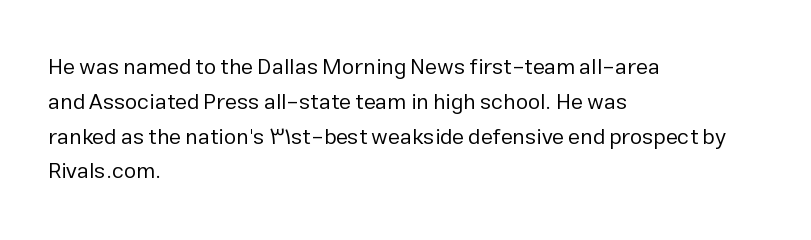
Q: Is the text bold? A: No.
Q: Is the text italic (slanted)? A: No, it is upright.
Q: Is the text underlined? A: No.
Q: How is the paragraph aligned? A: Left-aligned.
Q: Is the spacing between letters normal or unusually wide? A: Normal.
Q: Is the spacing between lines tight, normal or loose? A: Normal.
